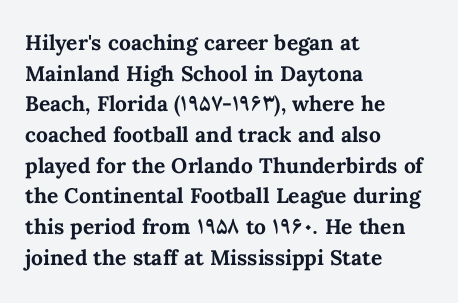
Glyph-to-glyph distance matches everyday printed text. If you drew a line through each stem, it would be perfectly vertical. Horizontal bands of white between lines are of average thickness. Type without underlining. The glyphs have the mass of a bold cut.
